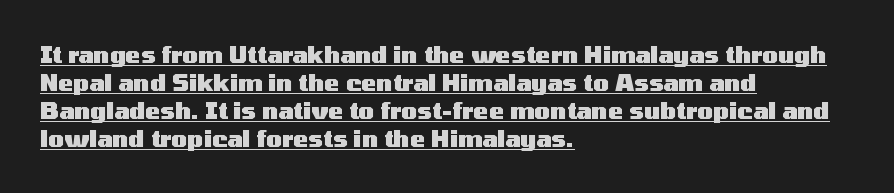
Set as a true bold cut, around the 700 mark. The typography opts for an upright posture over an oblique one. Tracking value appears to be zero — textbook default spacing. Alignment: flush left.
